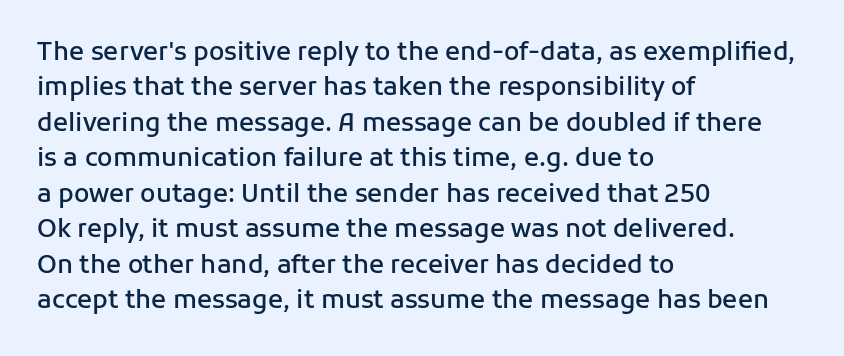
The image shows 25 px text type, upright; set left-aligned, normal line spacing (1.42x), normal letter spacing, not underlined.
